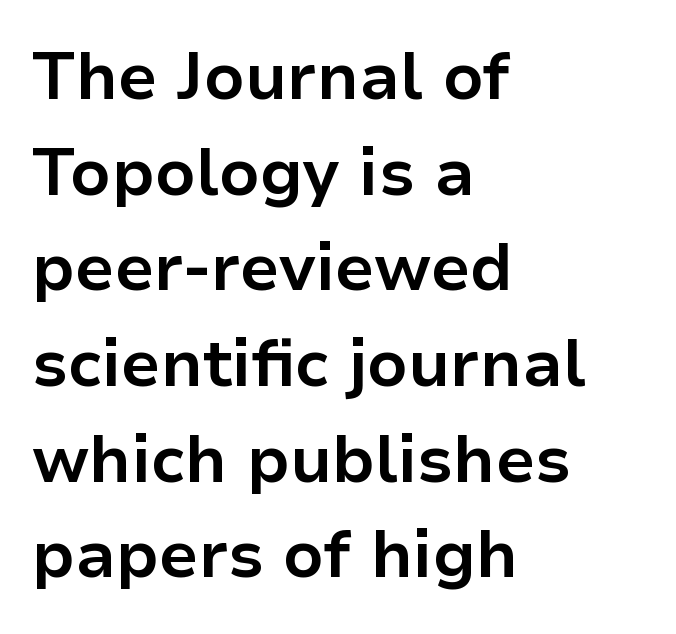
Q: Is the text bold? A: Yes.
Q: Is the text italic (slanted)? A: No, it is upright.
Q: Is the typeface a serif or a sans-serif typeface? A: Sans-serif.
Q: Is the text underlined? A: No.
Q: How is the paragraph aligned? A: Left-aligned.
Q: Is the spacing between letters normal or unusually wide? A: Normal.
Q: Is the spacing between lines tight, normal or loose? A: Normal.
Q: Width (condensed, normal, or wide)? A: Normal.
Q: Stroke contrast? A: Low.
Q: x-height? A: Medium.
Q: Monospaced? A: No.
